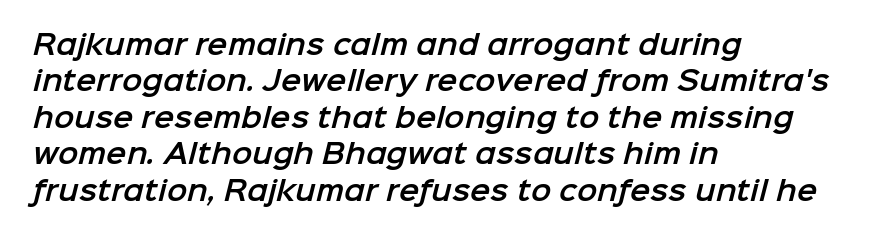
The image shows 27 px text type; set left-aligned, normal line spacing (1.35x), normal letter spacing, not underlined.
